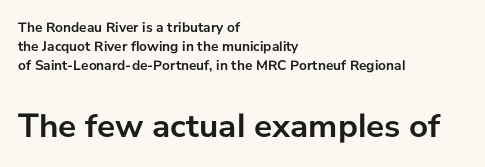
The block of text has a typical density, with ordinary space between rows. Each row of text sits above clean, open space. The compositor pushed each line to the left boundary. The strokes are fattened all the way to bold.
